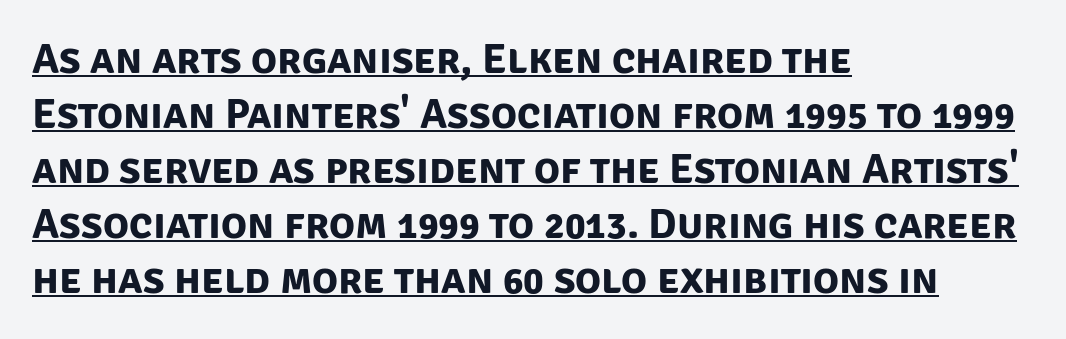
Q: Is the text bold? A: Yes.
Q: Is the typeface a serif or a sans-serif typeface? A: Sans-serif.
Q: Is the text underlined? A: Yes.
Q: How is the paragraph aligned? A: Left-aligned.
Q: Is the spacing between letters normal or unusually wide? A: Normal.
Q: Is the spacing between lines tight, normal or loose? A: Normal.
Q: Width (condensed, normal, or wide)? A: Normal.
Q: Stroke contrast? A: Low.
Q: x-height? A: Large.
Q: Monospaced? A: No.
